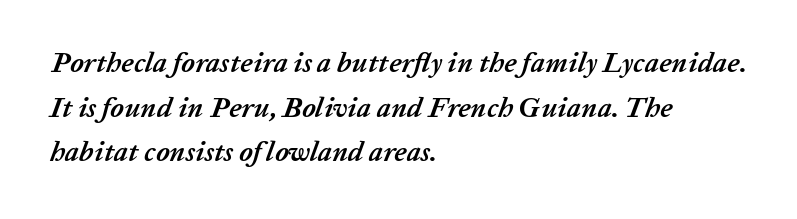
{"italic": "yes", "lean": "right", "slant_degrees": 20, "bold": "yes", "weight": "semibold", "width": "normal", "stroke_contrast": "low", "x_height": "medium", "monospaced": "no", "underline": "no", "align": "left", "line_spacing": "normal", "line_spacing_ratio": 1.59, "letter_spacing": "normal", "letter_spacing_em": 0.0, "glyph_px": 28}
